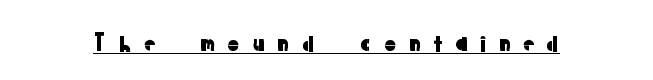
Designer's note — italics off, roman on. Tracking value appears strongly positive — letters spread wide. This sample carries an underscore along the baseline area.
